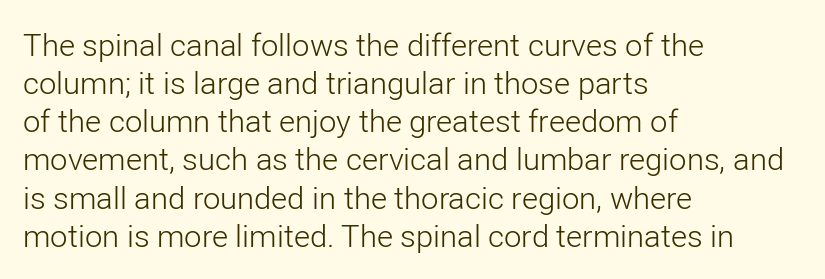
The image shows 31 px light sans-serif type, upright; set left-aligned, line spacing 1.23x, normal letter spacing, not underlined; low stroke contrast and a medium x-height.
